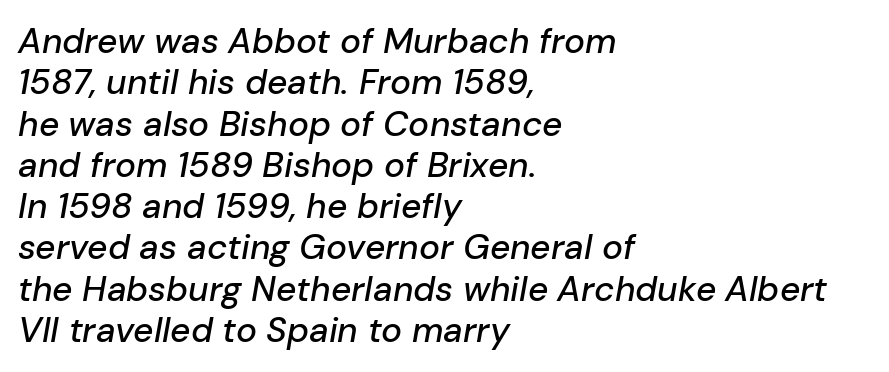
{"italic": "yes", "lean": "right", "slant_degrees": 10, "width": "normal", "stroke_contrast": "low", "x_height": "medium", "monospaced": "no", "underline": "no", "align": "left", "line_spacing_ratio": 1.18, "letter_spacing": "normal", "letter_spacing_em": 0.0, "glyph_px": 35}
